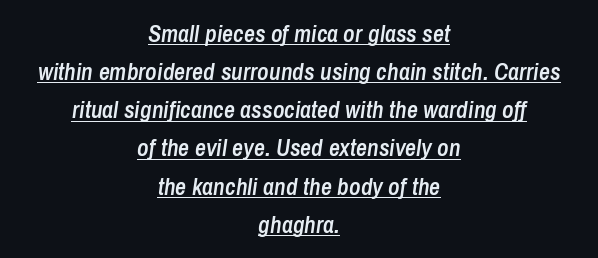
{"italic": "yes", "lean": "right", "slant_degrees": 8, "bold": "semi", "underline": "yes", "align": "center", "line_spacing": "normal", "line_spacing_ratio": 1.59, "letter_spacing": "normal", "letter_spacing_em": 0.0, "glyph_px": 24}
